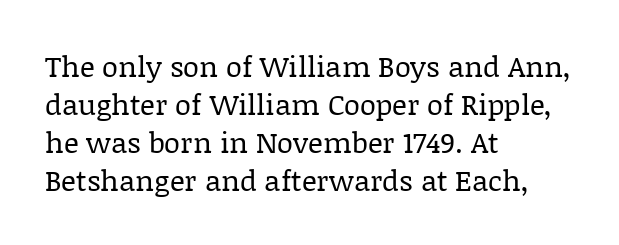
The image shows 29 px regular-weight serif type, upright; set left-aligned, normal line spacing (1.31x), normal letter spacing, not underlined; low stroke contrast and a large x-height.
